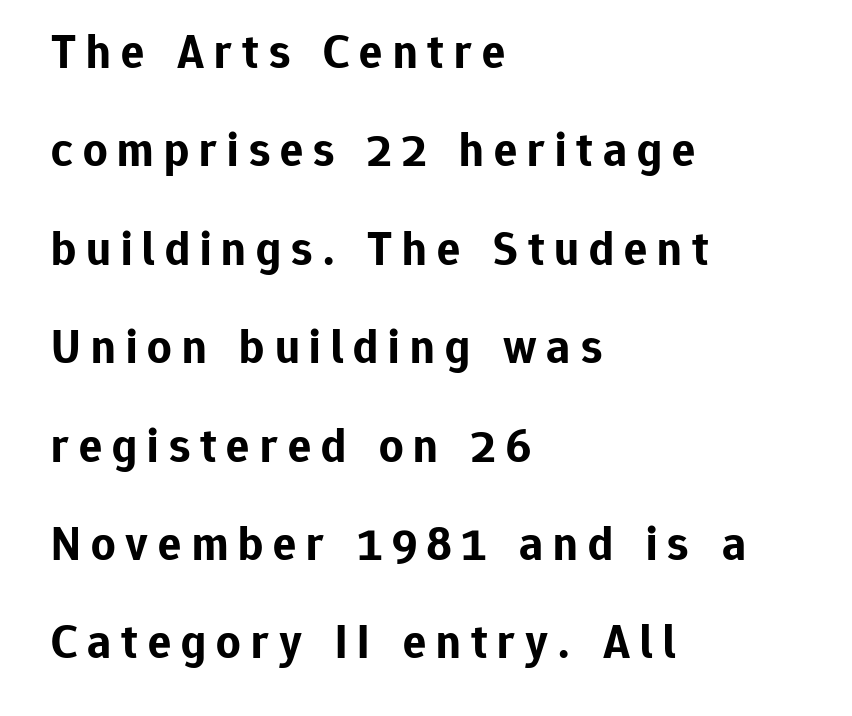
Q: Is the text bold? A: Yes.
Q: Is the text italic (slanted)? A: No, it is upright.
Q: Is the typeface a serif or a sans-serif typeface? A: Sans-serif.
Q: Is the text underlined? A: No.
Q: How is the paragraph aligned? A: Left-aligned.
Q: Is the spacing between letters normal or unusually wide? A: Unusually wide.
Q: Is the spacing between lines tight, normal or loose? A: Loose.
Q: Width (condensed, normal, or wide)? A: Normal.
Q: Stroke contrast? A: Low.
Q: x-height? A: Medium.
Q: Monospaced? A: No.
